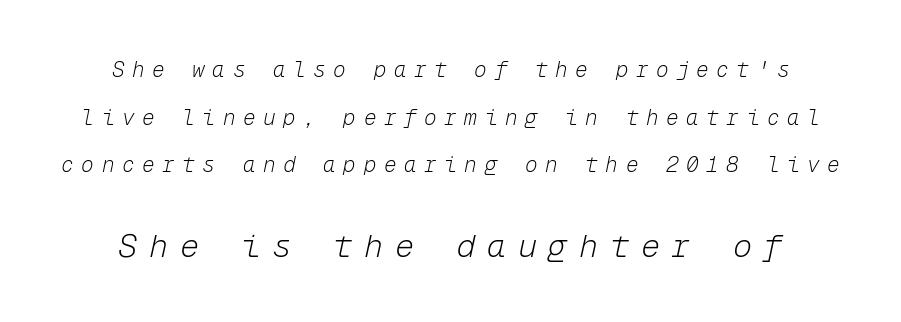
{"italic": "yes", "lean": "right", "slant_degrees": 12, "bold": "no", "weight": "light", "width": "normal", "stroke_contrast": "low", "x_height": "medium", "monospaced": "yes", "underline": "no", "line_spacing": "loose", "line_spacing_ratio": 2.27, "letter_spacing": "wide", "letter_spacing_em": 0.36, "larger_block": "second", "size_ratio": 1.52, "glyph_px": 32}
